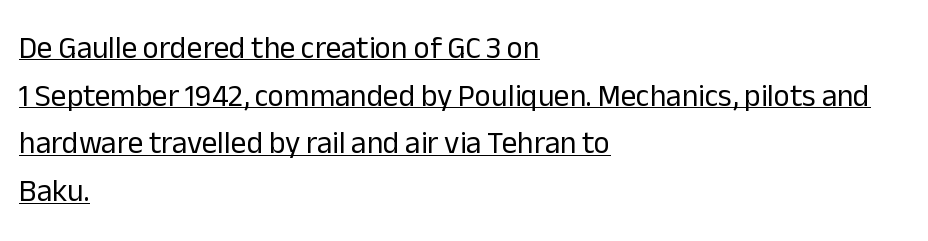
{"serif": "no", "italic": "no", "bold": "no", "weight": "regular", "width": "normal", "stroke_contrast": "low", "x_height": "medium", "monospaced": "no", "underline": "yes", "align": "left", "line_spacing": "normal", "line_spacing_ratio": 1.54, "letter_spacing": "normal", "letter_spacing_em": 0.0, "glyph_px": 31}
